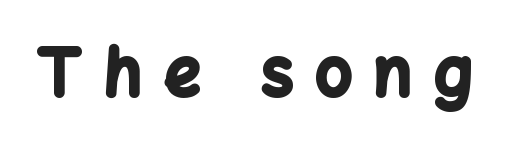
Q: Is the text bold? A: Yes.
Q: Is the text italic (slanted)? A: No, it is upright.
Q: Is the typeface a serif or a sans-serif typeface? A: Sans-serif.
Q: Is the text underlined? A: No.
Q: Is the spacing between letters normal or unusually wide? A: Unusually wide.
Q: Width (condensed, normal, or wide)? A: Normal.
Q: Stroke contrast? A: Low.
Q: x-height? A: Medium.
Q: Monospaced? A: No.
